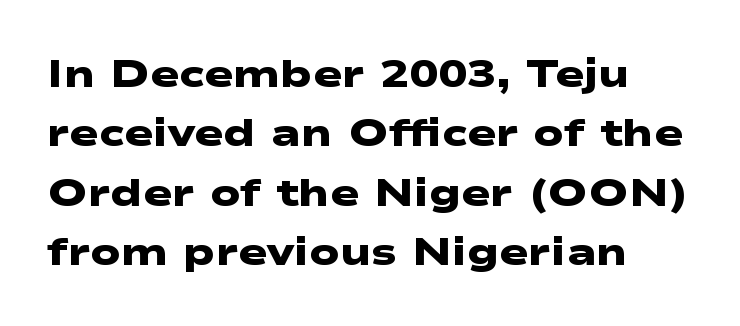
The image shows 39 px heavy, wide sans-serif type; set normal line spacing (1.52x), normal letter spacing, not underlined; low stroke contrast and a medium x-height.
